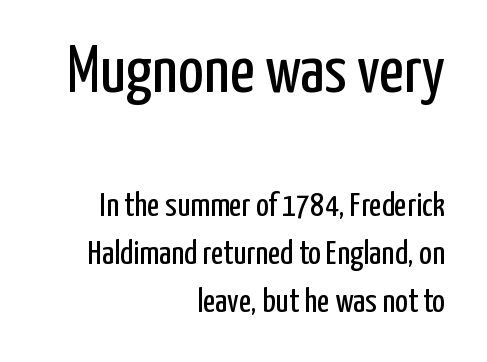
{"serif": "no", "italic": "no", "bold": "no", "weight": "regular", "width": "condensed", "stroke_contrast": "low", "x_height": "medium", "monospaced": "no", "underline": "no", "align": "right", "line_spacing": "normal", "line_spacing_ratio": 1.42, "letter_spacing": "normal", "letter_spacing_em": 0.0, "larger_block": "first", "size_ratio": 1.97, "glyph_px": 67}
